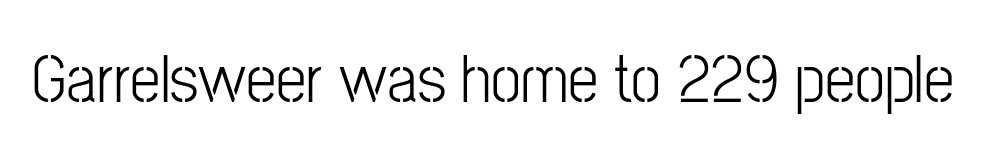
The image shows 68 px light, condensed sans-serif type, upright; set normal letter spacing, not underlined; low stroke contrast and a medium x-height.
